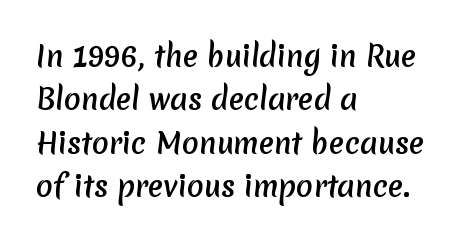
Q: Is the text bold? A: Yes.
Q: Is the typeface a serif or a sans-serif typeface? A: Sans-serif.
Q: Is the text underlined? A: No.
Q: How is the paragraph aligned? A: Left-aligned.
Q: Is the spacing between letters normal or unusually wide? A: Normal.
Q: Is the spacing between lines tight, normal or loose? A: Normal.
Q: Width (condensed, normal, or wide)? A: Normal.
Q: Stroke contrast? A: Low.
Q: x-height? A: Medium.
Q: Monospaced? A: No.
